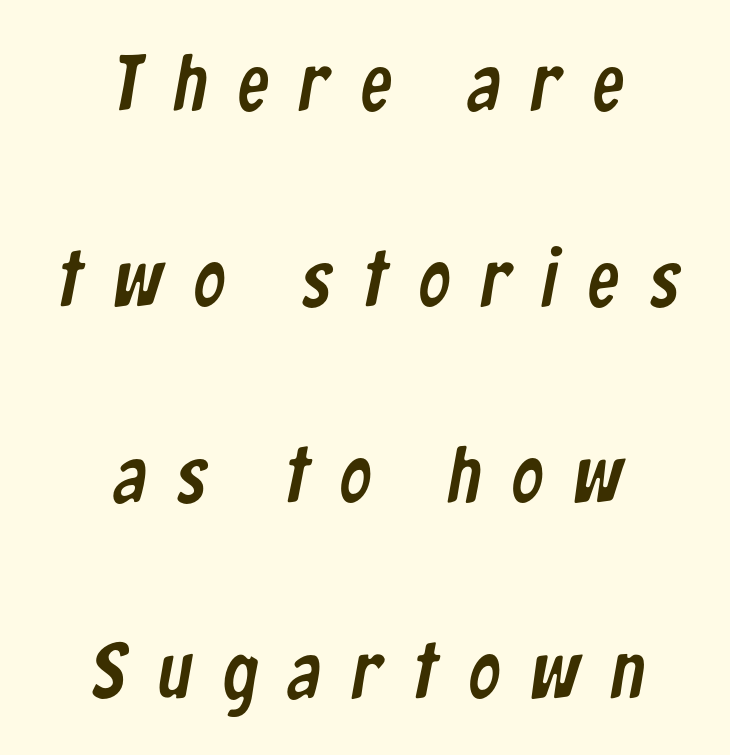
Q: Is the typeface a serif or a sans-serif typeface? A: Sans-serif.
Q: Is the text underlined? A: No.
Q: How is the paragraph aligned? A: Centered.
Q: Is the spacing between letters normal or unusually wide? A: Unusually wide.
Q: Is the spacing between lines tight, normal or loose? A: Loose.
Q: Width (condensed, normal, or wide)? A: Condensed.
Q: Stroke contrast? A: Low.
Q: x-height? A: Medium.
Q: Monospaced? A: No.
